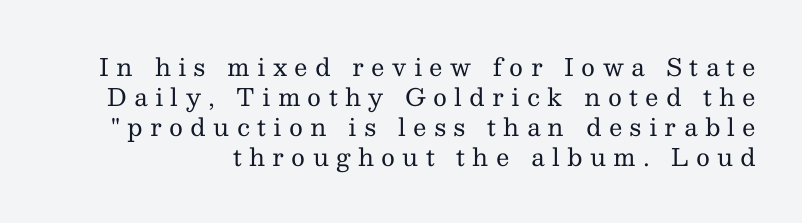
The passage shown is not bold in any degree. Students, note that the glyphs here are deliberately spaced far apart. This is the regular roman posture of the typeface. Check the space under the baseline: it is left empty.
